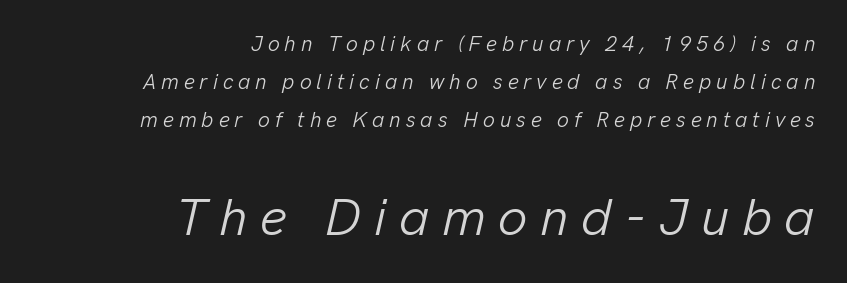
The image shows 52 px light type, italic (leaning right); set right-aligned, line spacing 1.81x, unusually wide letter spacing (+0.24 em), not underlined; the second (bottom) block is 2.48x larger; low stroke contrast and a medium x-height.
